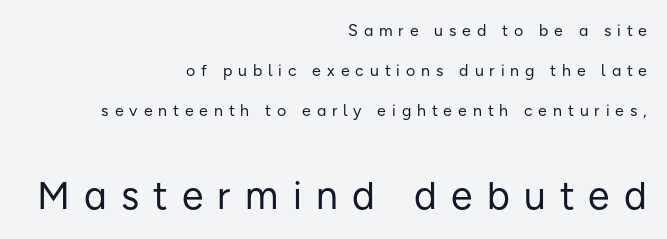
Is this a heavy cut? Hardly; it is regular or lighter. Unlike italic type, these characters show no tilt at all. If you drew a ruler down the right edge, every line would touch it. Horizontal bands of white between lines are thick stripes. Students, note that the glyphs here are deliberately spaced far apart.
